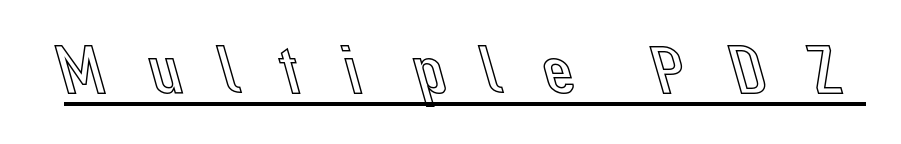
The image shows 71 px text type; set unusually wide letter spacing (+0.42 em), underlined; a medium x-height.
